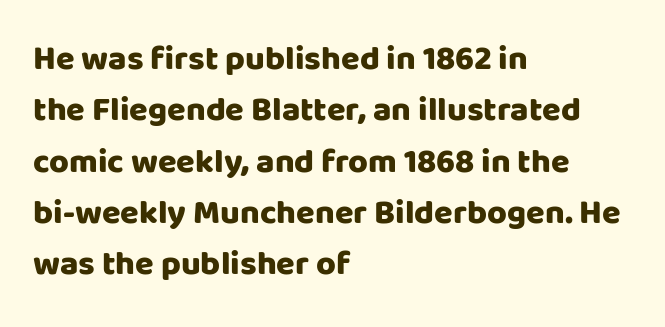
Posture: vertical. Observe the absence of serifs on each vertical stroke in this sample. A student would call this left alignment; a typographer would say flush left, rag right. Words float on clear page, feet unadorned. Stroke thickness is high; the sample reads as a true bold. The face used here is proportionally spaced, like ordinary book or web type.
